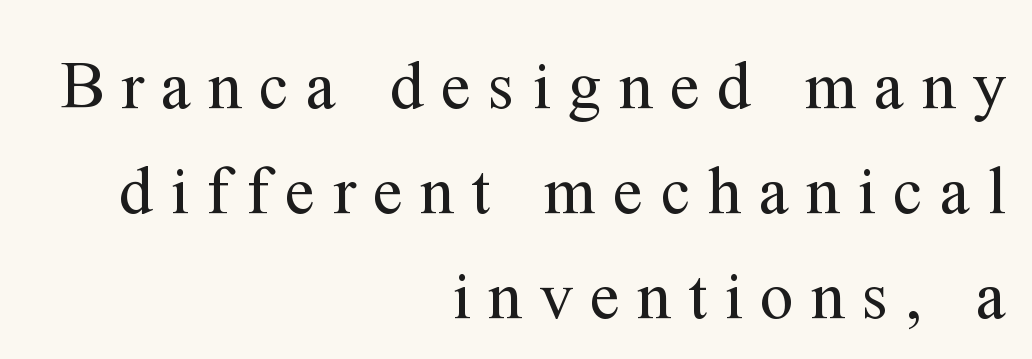
The tracking jumps out immediately: characters are airy and widely separated. Are there feet on the stems? There are — it's a serif. A roman cut, with each character standing at attention. Rule under the text: the space is simply empty. The text block is weighted toward the right margin, trailing off unevenly leftward.
